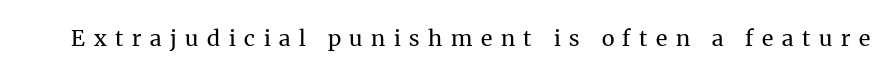
The image shows 22 px text type, upright; set unusually wide letter spacing (+0.39 em), not underlined.
